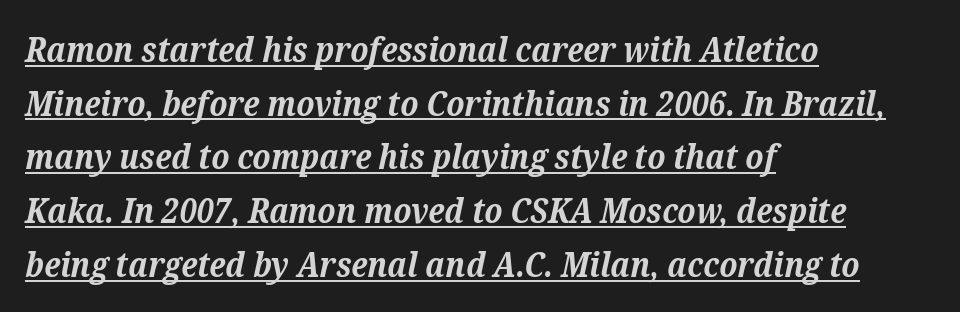
{"serif": "yes", "italic": "yes", "lean": "right", "slant_degrees": 12, "bold": "yes", "weight": "bold", "width": "normal", "stroke_contrast": "medium", "x_height": "medium", "monospaced": "no", "underline": "yes", "align": "left", "line_spacing": "normal", "line_spacing_ratio": 1.58, "letter_spacing": "normal", "letter_spacing_em": 0.0, "glyph_px": 34}
